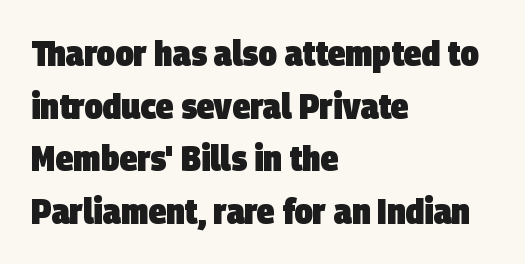
The image shows 36 px heavy, condensed sans-serif type; set left-aligned, normal line spacing (1.46x), normal letter spacing, not underlined; low stroke contrast and a large x-height.
